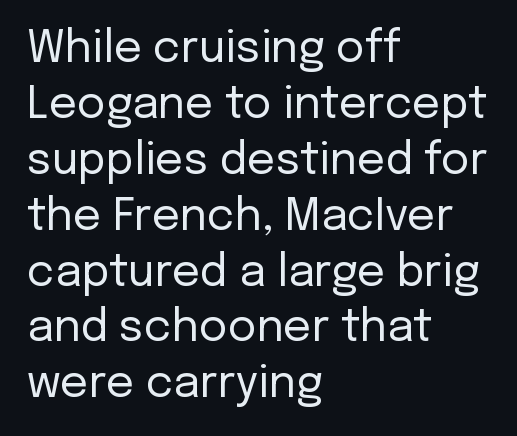
Q: Is the text bold? A: No.
Q: Is the text italic (slanted)? A: No, it is upright.
Q: Is the typeface a serif or a sans-serif typeface? A: Sans-serif.
Q: Is the text underlined? A: No.
Q: How is the paragraph aligned? A: Left-aligned.
Q: Is the spacing between letters normal or unusually wide? A: Normal.
Q: Is the spacing between lines tight, normal or loose? A: Normal.
Q: Width (condensed, normal, or wide)? A: Normal.
Q: Stroke contrast? A: Low.
Q: x-height? A: Medium.
Q: Monospaced? A: No.
